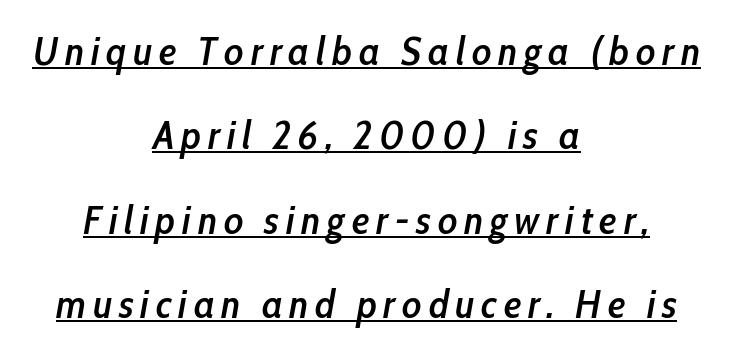
Do the characters align in a grid? No, the font is proportional. Tall strokes in this sample are angled rather than plumb. Where is the straight margin? There isn't one; the lines are centered. A semibold gives these letters moderate extra thickness, short of bold. The leading is generous, giving the passage an open texture. Compared with undecorated copy, this sample adds a rule below the words.
